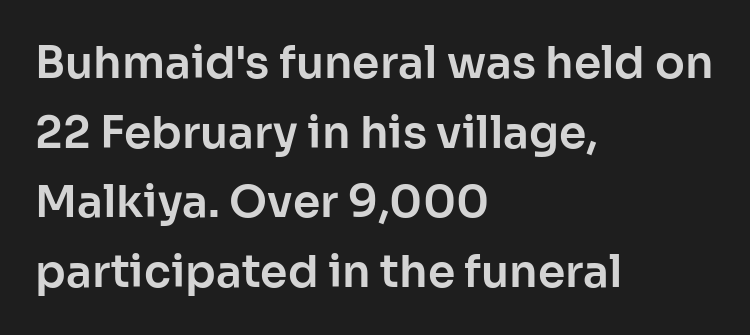
Q: Is the text italic (slanted)? A: No, it is upright.
Q: Is the typeface a serif or a sans-serif typeface? A: Sans-serif.
Q: Is the text underlined? A: No.
Q: How is the paragraph aligned? A: Left-aligned.
Q: Is the spacing between letters normal or unusually wide? A: Normal.
Q: Is the spacing between lines tight, normal or loose? A: Normal.
Q: Width (condensed, normal, or wide)? A: Normal.
Q: Stroke contrast? A: Low.
Q: x-height? A: Medium.
Q: Monospaced? A: No.
